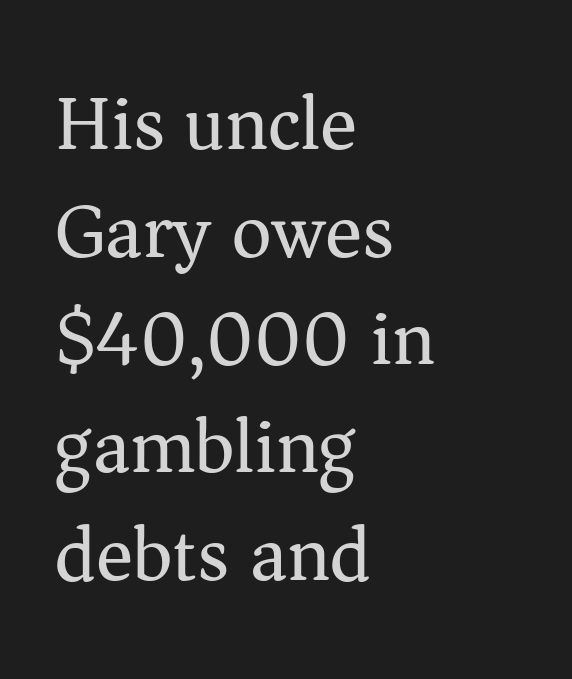
Q: Is the text bold? A: No.
Q: Is the text italic (slanted)? A: No, it is upright.
Q: Is the typeface a serif or a sans-serif typeface? A: Serif.
Q: Is the text underlined? A: No.
Q: How is the paragraph aligned? A: Left-aligned.
Q: Is the spacing between letters normal or unusually wide? A: Normal.
Q: Is the spacing between lines tight, normal or loose? A: Normal.
Q: Width (condensed, normal, or wide)? A: Normal.
Q: Stroke contrast? A: Medium.
Q: x-height? A: Medium.
Q: Monospaced? A: No.
